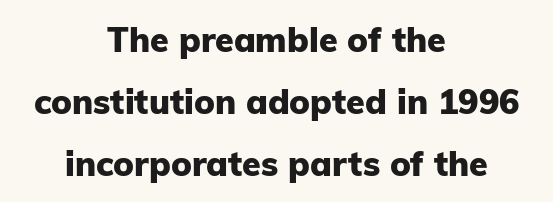
{"serif": "no", "italic": "no", "bold": "yes", "weight": "heavy", "width": "normal", "stroke_contrast": "low", "x_height": "medium", "monospaced": "no", "underline": "no", "align": "center", "line_spacing_ratio": 1.82, "letter_spacing": "normal", "letter_spacing_em": 0.0, "glyph_px": 34}
